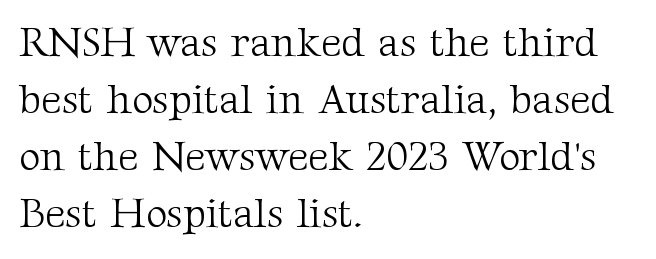
Descenders hang freely into open space. Unbolded letterforms with no extra heft. Default kerning and tracking; the words read as compact shapes. The paragraph has a hard left edge and a soft right edge. Posture: vertical.
